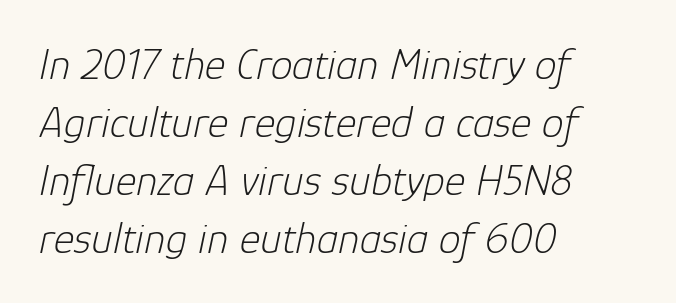
{"italic": "yes", "lean": "right", "slant_degrees": 12, "bold": "no", "weight": "light", "width": "normal", "stroke_contrast": "low", "x_height": "medium", "monospaced": "no", "underline": "no", "align": "left", "line_spacing": "normal", "line_spacing_ratio": 1.32, "letter_spacing": "normal", "letter_spacing_em": 0.0, "glyph_px": 44}
